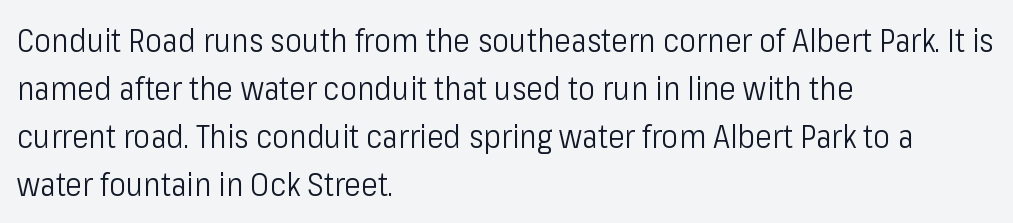
Each line starts at the same left margin while the right side varies. Stems and bowls with no extra thickness — not bold. I'd call this a sans setting — the letters go barefoot. Notice how the stems are strictly vertical — no italics here. Default kerning and tracking; the words read as compact shapes.
